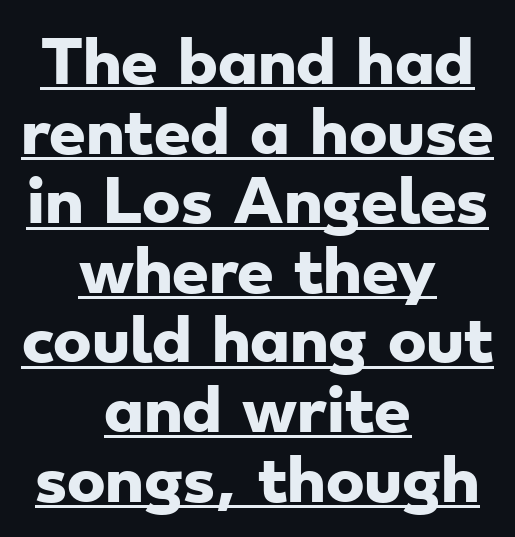
The designer went with a sans here, leaving each stem footless. Spacing verdict: proportional, widths tailored to each character. Does the copy run flush right? No — it is centered line by line. On the weight axis this lands at bold, roughly 700. The face used here appears with an underline applied. Letter spacing: default.
